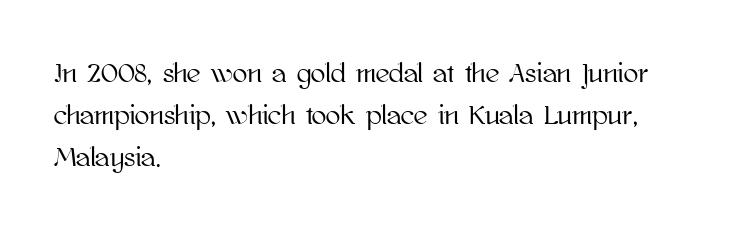
The image shows 27 px text type, upright; set left-aligned, normal line spacing (1.55x), normal letter spacing, not underlined.
